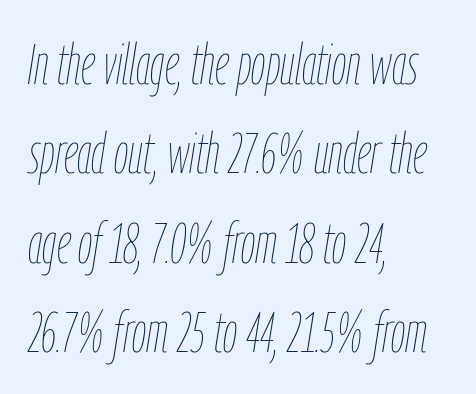
Q: Is the text bold? A: No.
Q: Is the text italic (slanted)? A: Yes, it leans right by about 9 degrees.
Q: Is the text underlined? A: No.
Q: How is the paragraph aligned? A: Left-aligned.
Q: Is the spacing between letters normal or unusually wide? A: Normal.
Q: Is the spacing between lines tight, normal or loose? A: Normal.
Q: Width (condensed, normal, or wide)? A: Condensed.
Q: Stroke contrast? A: Low.
Q: x-height? A: Medium.
Q: Monospaced? A: No.
